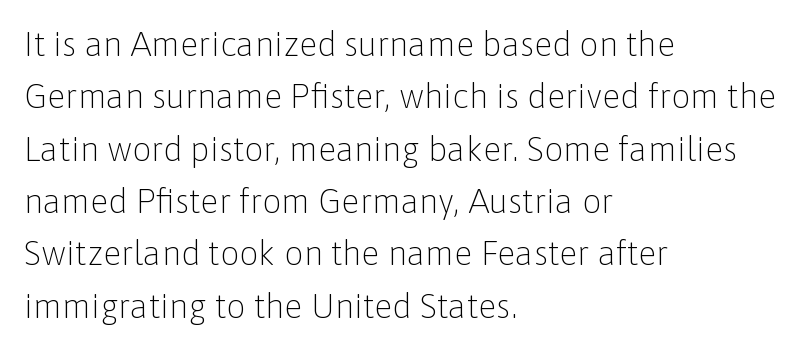
{"serif": "no", "italic": "no", "bold": "no", "weight": "light", "width": "normal", "stroke_contrast": "low", "x_height": "medium", "monospaced": "no", "underline": "no", "align": "left", "line_spacing": "normal", "line_spacing_ratio": 1.54, "letter_spacing": "normal", "letter_spacing_em": 0.0, "glyph_px": 34}
